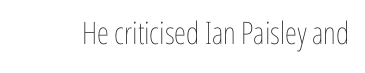
Q: Is the text bold? A: No.
Q: Is the text italic (slanted)? A: No, it is upright.
Q: Is the text underlined? A: No.
Q: Is the spacing between letters normal or unusually wide? A: Normal.
Q: Width (condensed, normal, or wide)? A: Condensed.
Q: Stroke contrast? A: Low.
Q: x-height? A: Medium.
Q: Monospaced? A: No.
